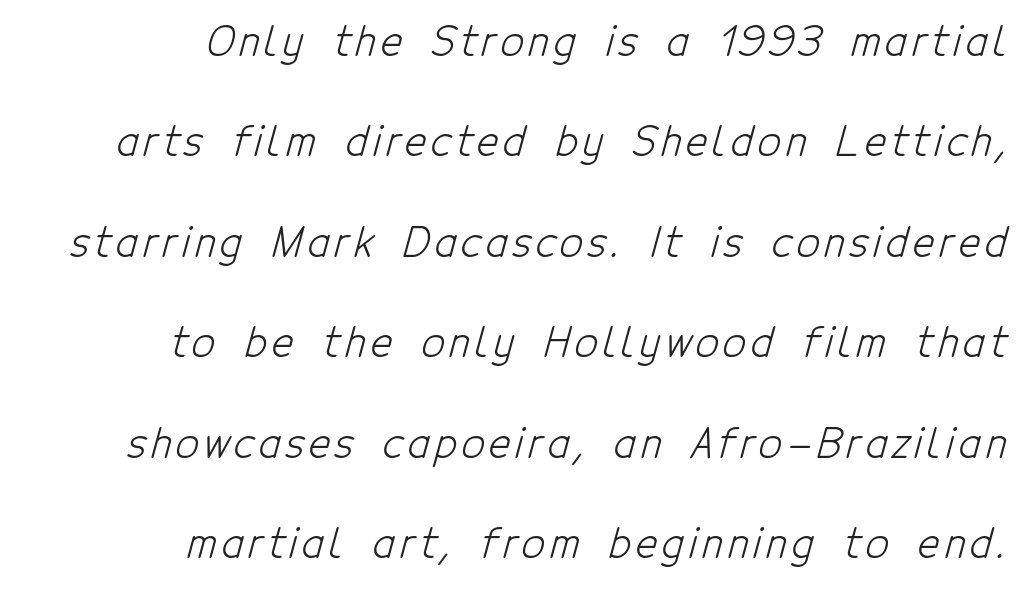
Q: Is the text bold? A: No.
Q: Is the typeface a serif or a sans-serif typeface? A: Sans-serif.
Q: Is the text underlined? A: No.
Q: How is the paragraph aligned? A: Right-aligned.
Q: Is the spacing between lines tight, normal or loose? A: Loose.
Q: Width (condensed, normal, or wide)? A: Condensed.
Q: Stroke contrast? A: Low.
Q: x-height? A: Medium.
Q: Monospaced? A: No.
